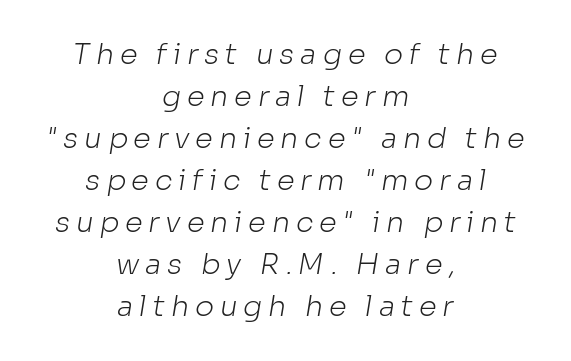
Q: Is the text bold? A: No.
Q: Is the typeface a serif or a sans-serif typeface? A: Sans-serif.
Q: Is the text underlined? A: No.
Q: How is the paragraph aligned? A: Centered.
Q: Is the spacing between letters normal or unusually wide? A: Unusually wide.
Q: Is the spacing between lines tight, normal or loose? A: Normal.
Q: Width (condensed, normal, or wide)? A: Normal.
Q: Stroke contrast? A: Low.
Q: x-height? A: Medium.
Q: Monospaced? A: No.
